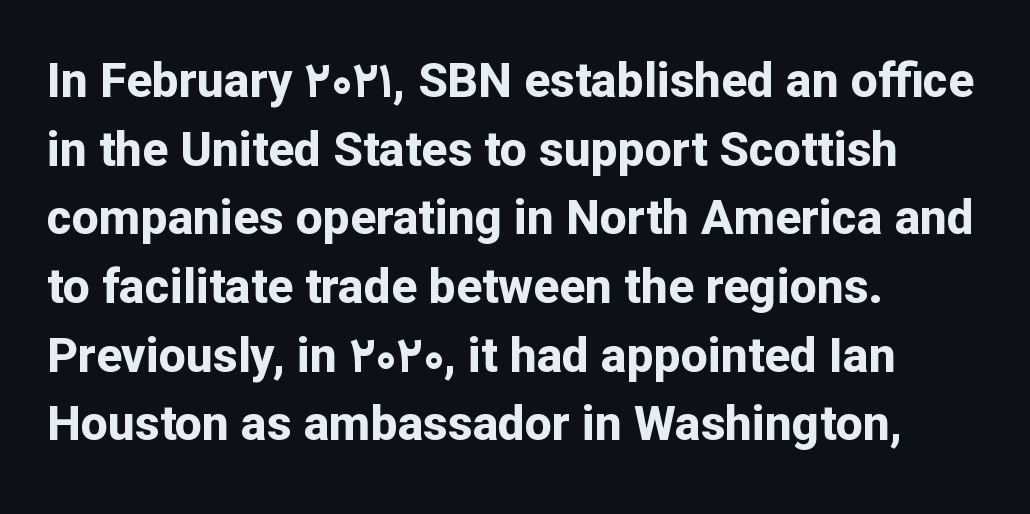
I'd describe the lettering as bold — thick and assertive. Descender tails drop into unmarked territory. The paragraph has a hard left edge and a soft right edge. This sample uses an upright cut, with every glyph sitting square on the baseline. The rendering keeps characters at their native spacing.
